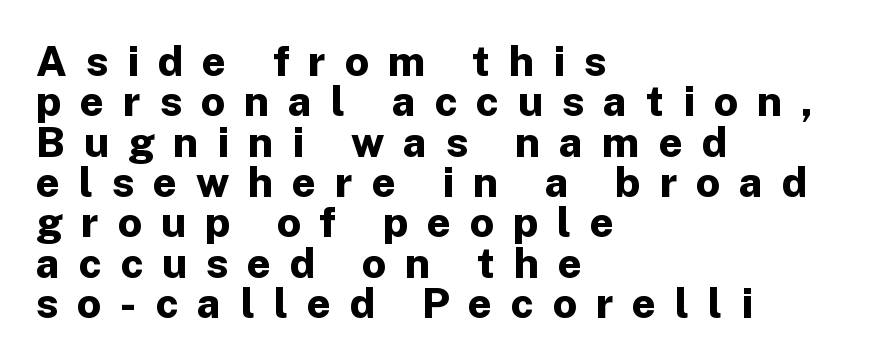
Q: Is the text bold? A: Yes.
Q: Is the text italic (slanted)? A: No, it is upright.
Q: Is the typeface a serif or a sans-serif typeface? A: Sans-serif.
Q: Is the text underlined? A: No.
Q: How is the paragraph aligned? A: Left-aligned.
Q: Is the spacing between letters normal or unusually wide? A: Unusually wide.
Q: Is the spacing between lines tight, normal or loose? A: Tight.
Q: Width (condensed, normal, or wide)? A: Normal.
Q: Stroke contrast? A: Low.
Q: x-height? A: Medium.
Q: Monospaced? A: No.
